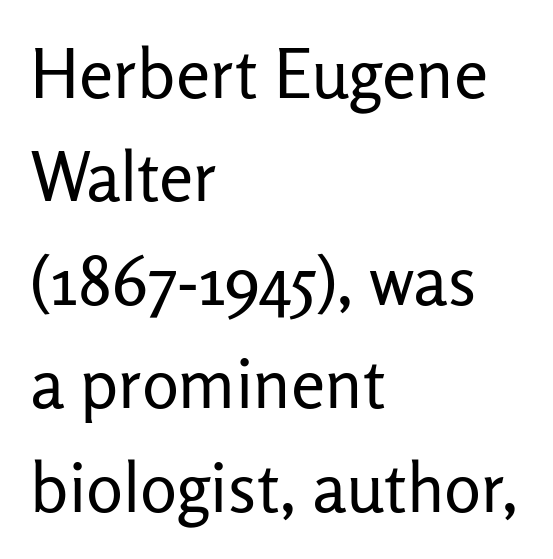
{"serif": "no", "italic": "no", "bold": "no", "weight": "regular", "width": "normal", "stroke_contrast": "low", "x_height": "medium", "monospaced": "no", "underline": "no", "align": "left", "line_spacing": "normal", "line_spacing_ratio": 1.5, "letter_spacing": "normal", "letter_spacing_em": 0.0, "glyph_px": 69}
